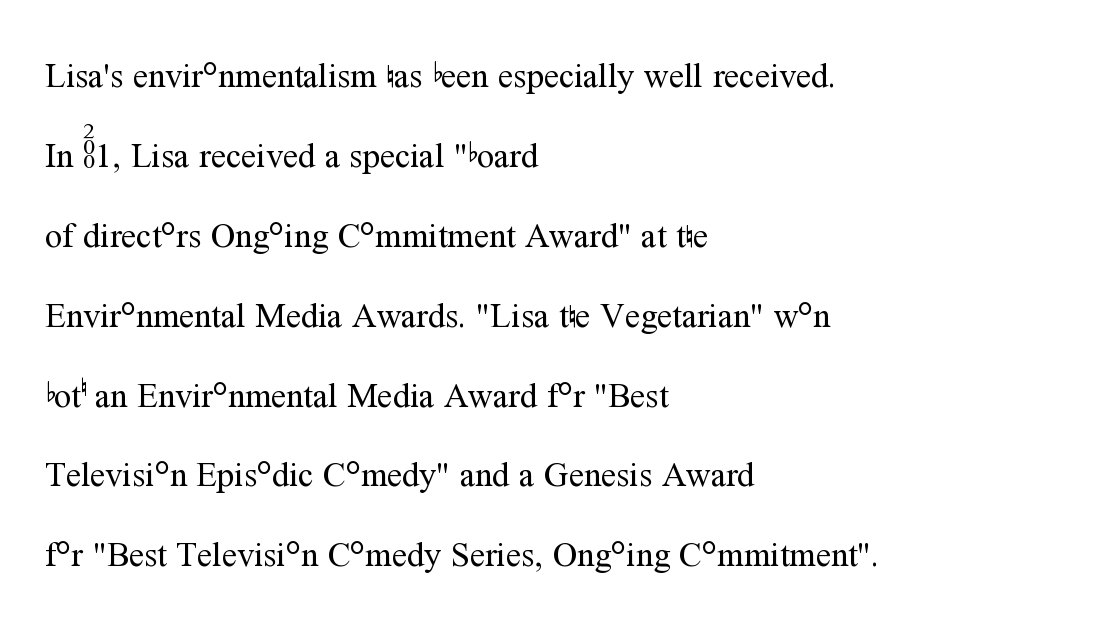
The image shows 34 px regular-weight serif type, upright; set left-aligned, loose line spacing (2.35x), normal letter spacing, not underlined; medium stroke contrast and a medium x-height.
